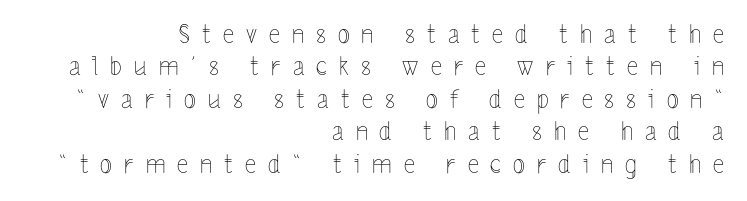
These lines were composed using upright roman letters. Regarding leading, the lines here are spaced in the standard way. This is not heavy type; no bold has been used. Casual observation: everything's shoved over to the right.
